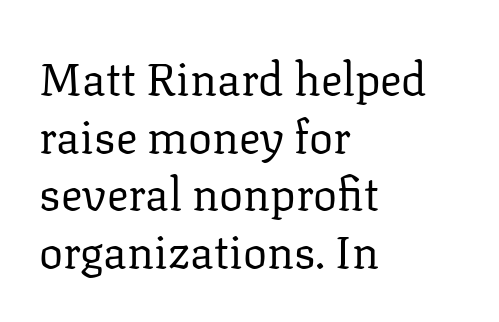
The image shows 45 px regular-weight serif type, upright; set left-aligned, normal line spacing (1.28x), normal letter spacing, not underlined; low stroke contrast and a medium x-height.
